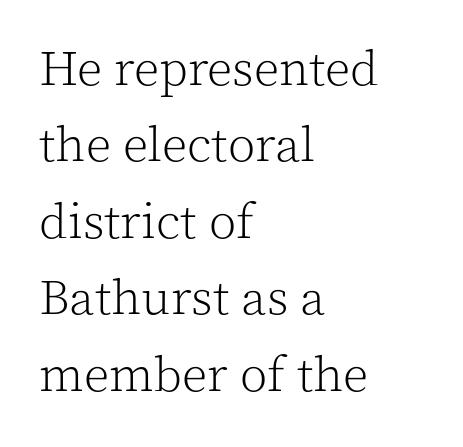
{"serif": "yes", "italic": "no", "bold": "no", "weight": "light", "width": "normal", "x_height": "medium", "monospaced": "no", "underline": "no", "align": "left", "line_spacing": "normal", "line_spacing_ratio": 1.53, "letter_spacing": "normal", "letter_spacing_em": 0.0, "glyph_px": 50}
